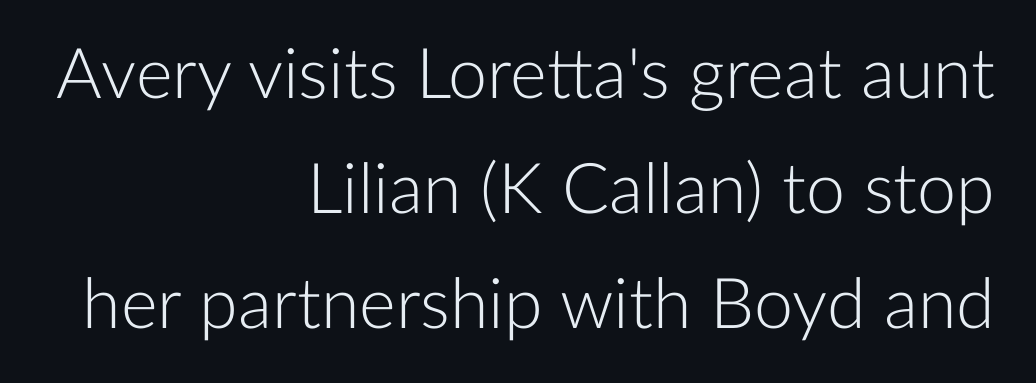
{"serif": "no", "italic": "no", "bold": "no", "weight": "light", "width": "normal", "stroke_contrast": "low", "x_height": "medium", "monospaced": "no", "underline": "no", "align": "right", "line_spacing": "normal", "line_spacing_ratio": 1.64, "letter_spacing": "normal", "letter_spacing_em": 0.0, "glyph_px": 70}
